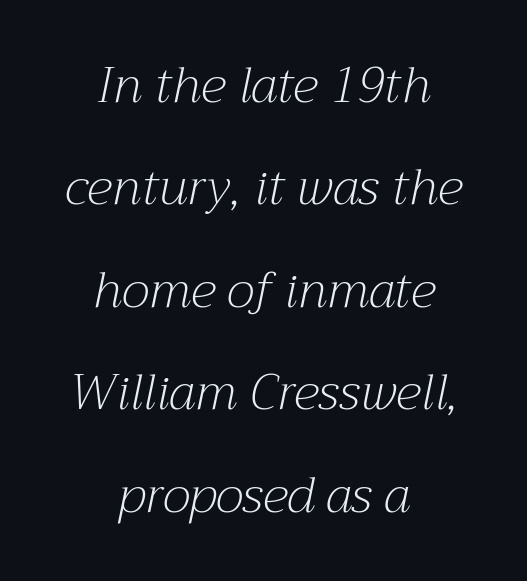
The image shows 50 px light serif type, italic (leaning right); set centered, loose line spacing (2.05x), normal letter spacing, not underlined; medium stroke contrast and a medium x-height.
